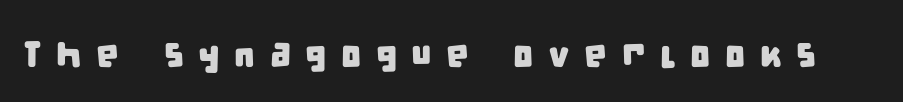
Q: Is the typeface a serif or a sans-serif typeface? A: Sans-serif.
Q: Is the text underlined? A: No.
Q: Is the spacing between letters normal or unusually wide? A: Unusually wide.
Q: Width (condensed, normal, or wide)? A: Condensed.
Q: Stroke contrast? A: Low.
Q: x-height? A: Large.
Q: Monospaced? A: No.
